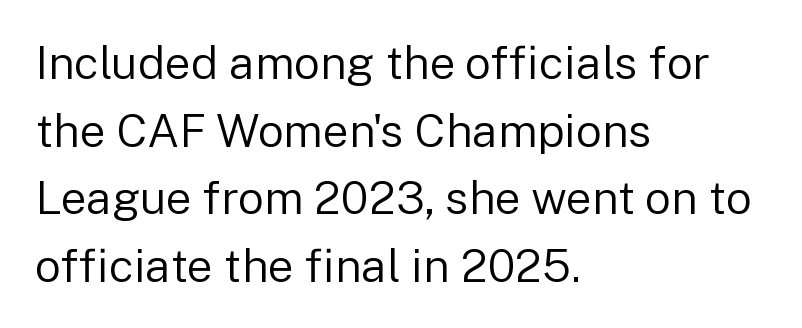
{"serif": "no", "italic": "no", "bold": "no", "weight": "regular", "width": "normal", "stroke_contrast": "low", "x_height": "medium", "monospaced": "no", "underline": "no", "align": "left", "line_spacing": "normal", "line_spacing_ratio": 1.47, "letter_spacing": "normal", "letter_spacing_em": 0.0, "glyph_px": 46}
